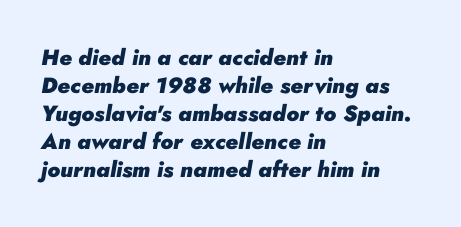
Q: Is the text bold? A: Yes.
Q: Is the text italic (slanted)? A: Yes, it leans right by about 10 degrees.
Q: Is the text underlined? A: No.
Q: How is the paragraph aligned? A: Left-aligned.
Q: Is the spacing between letters normal or unusually wide? A: Normal.
Q: Is the spacing between lines tight, normal or loose? A: Normal.
